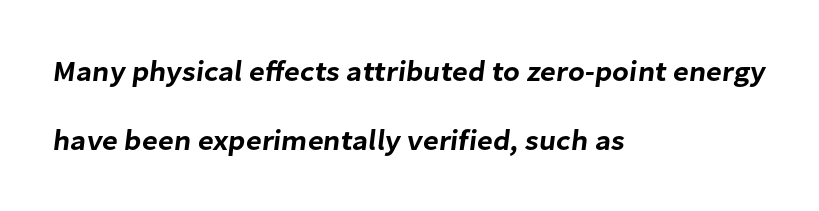
The image shows 29 px sans-serif type; set left-aligned, loose line spacing (2.38x), normal letter spacing, not underlined; low stroke contrast and a medium x-height.
